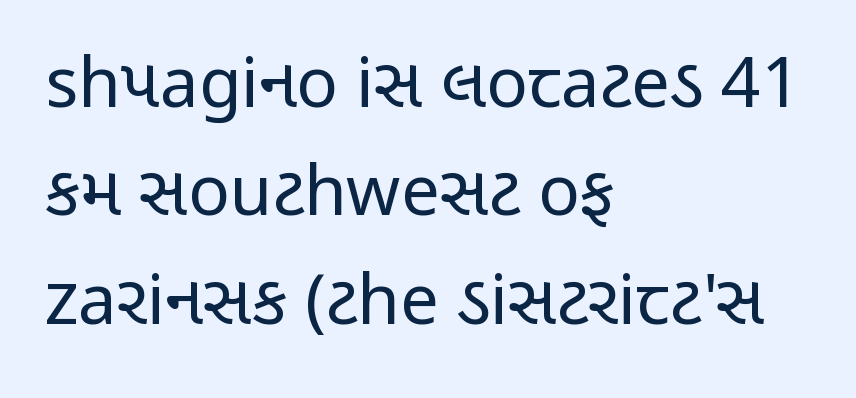
Q: Is the text bold? A: No.
Q: Is the text italic (slanted)? A: No, it is upright.
Q: Is the typeface a serif or a sans-serif typeface? A: Sans-serif.
Q: Is the text underlined? A: No.
Q: How is the paragraph aligned? A: Left-aligned.
Q: Is the spacing between letters normal or unusually wide? A: Normal.
Q: Is the spacing between lines tight, normal or loose? A: Normal.
Q: Width (condensed, normal, or wide)? A: Condensed.
Q: Stroke contrast? A: Low.
Q: x-height? A: Medium.
Q: Monospaced? A: No.
